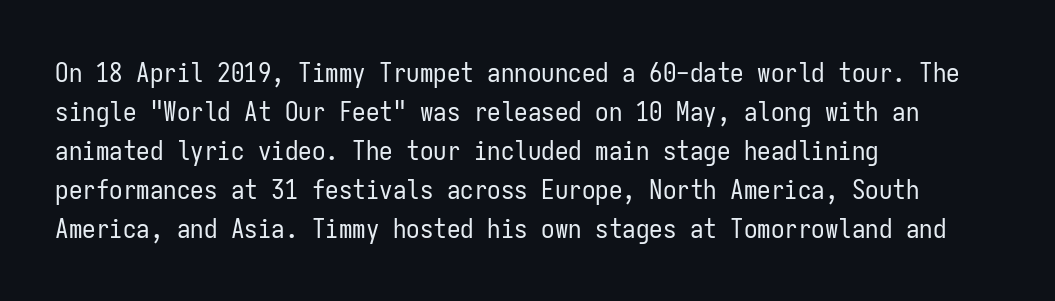
{"italic": "no", "bold": "no", "underline": "no", "align": "left", "line_spacing": "normal", "line_spacing_ratio": 1.44, "letter_spacing": "normal", "letter_spacing_em": 0.0, "glyph_px": 27}
